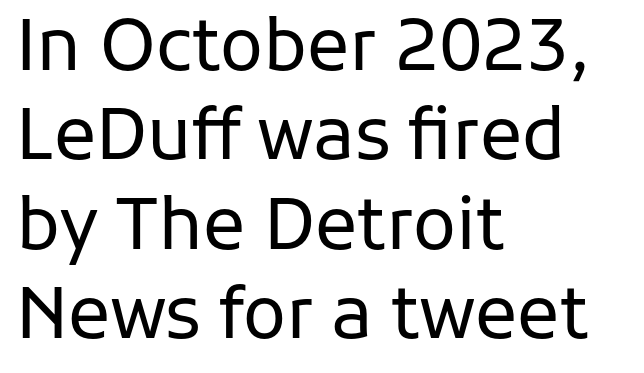
The image shows 71 px regular-weight sans-serif type, upright; set left-aligned, normal line spacing (1.26x), normal letter spacing, not underlined; low stroke contrast and a medium x-height.
